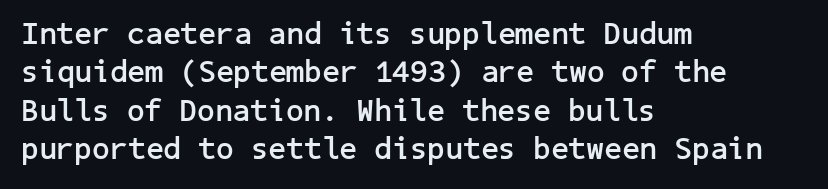
Q: Is the text bold? A: Yes.
Q: Is the text italic (slanted)? A: No, it is upright.
Q: Is the typeface a serif or a sans-serif typeface? A: Sans-serif.
Q: Is the text underlined? A: No.
Q: How is the paragraph aligned? A: Left-aligned.
Q: Is the spacing between letters normal or unusually wide? A: Normal.
Q: Width (condensed, normal, or wide)? A: Normal.
Q: Stroke contrast? A: Low.
Q: x-height? A: Medium.
